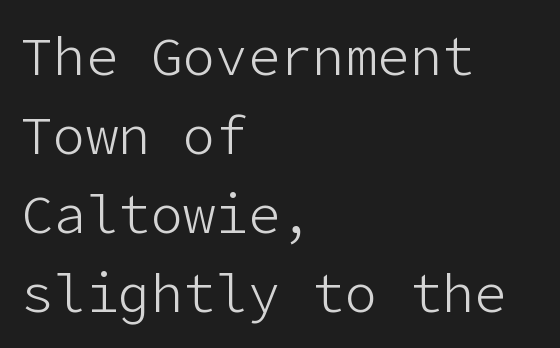
Q: Is the text bold? A: No.
Q: Is the text italic (slanted)? A: No, it is upright.
Q: Is the typeface a serif or a sans-serif typeface? A: Sans-serif.
Q: Is the text underlined? A: No.
Q: How is the paragraph aligned? A: Left-aligned.
Q: Is the spacing between letters normal or unusually wide? A: Normal.
Q: Is the spacing between lines tight, normal or loose? A: Normal.
Q: Width (condensed, normal, or wide)? A: Normal.
Q: Stroke contrast? A: Low.
Q: x-height? A: Medium.
